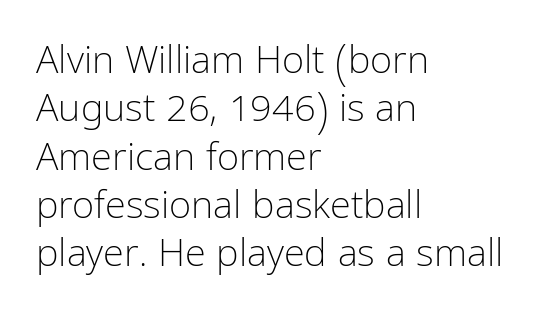
The image shows 38 px light, condensed sans-serif type, upright; set left-aligned, normal line spacing (1.27x), normal letter spacing, not underlined; low stroke contrast and a medium x-height.
